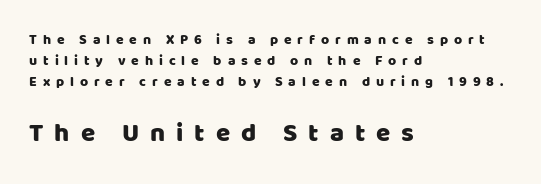
The image shows 26 px text type, upright; set left-aligned, normal line spacing (1.51x), unusually wide letter spacing (+0.42 em), not underlined; the second (bottom) block is 1.86x larger.
